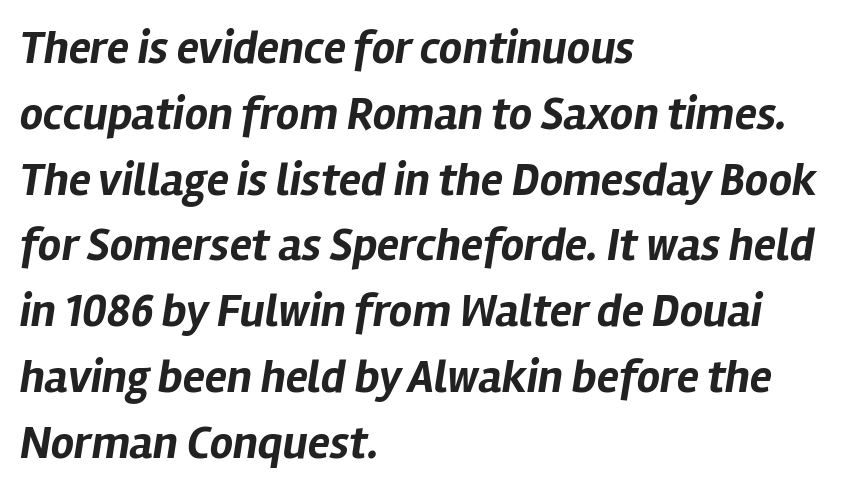
{"italic": "yes", "lean": "right", "slant_degrees": 12, "bold": "yes", "weight": "bold", "width": "normal", "stroke_contrast": "low", "x_height": "medium", "monospaced": "no", "underline": "no", "align": "left", "line_spacing": "normal", "line_spacing_ratio": 1.43, "letter_spacing": "normal", "letter_spacing_em": 0.0, "glyph_px": 46}
